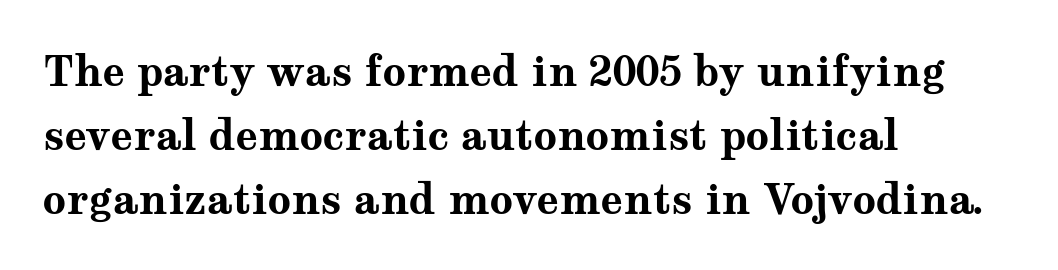
The image shows 41 px bold, wide serif type, upright; set left-aligned, normal line spacing (1.56x), normal letter spacing, not underlined; medium stroke contrast and a medium x-height.
